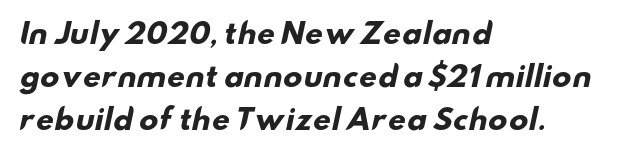
{"serif": "no", "bold": "yes", "weight": "heavy", "width": "wide", "stroke_contrast": "low", "x_height": "small", "monospaced": "no", "underline": "no", "align": "left", "line_spacing": "normal", "line_spacing_ratio": 1.54, "letter_spacing": "normal", "letter_spacing_em": 0.0, "glyph_px": 28}
